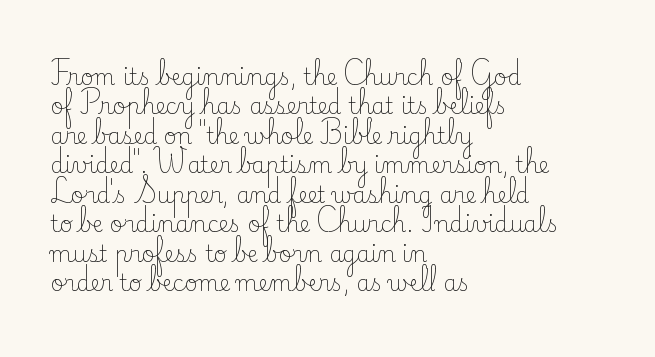
The image shows 22 px text type, upright; set left-aligned, normal line spacing (1.34x), normal letter spacing, not underlined.
